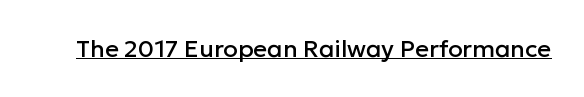
Q: Is the text italic (slanted)? A: No, it is upright.
Q: Is the text underlined? A: Yes.
Q: Is the spacing between letters normal or unusually wide? A: Normal.
